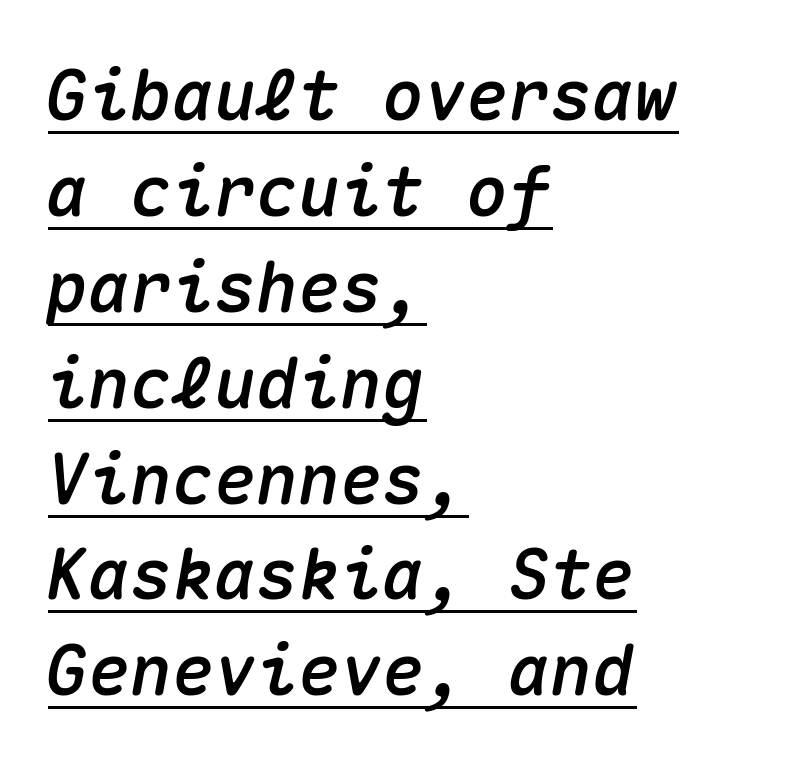
{"italic": "yes", "lean": "right", "slant_degrees": 10, "width": "normal", "stroke_contrast": "medium", "x_height": "medium", "monospaced": "yes", "underline": "yes", "align": "left", "line_spacing": "normal", "line_spacing_ratio": 1.37, "letter_spacing": "normal", "letter_spacing_em": 0.0, "glyph_px": 70}
